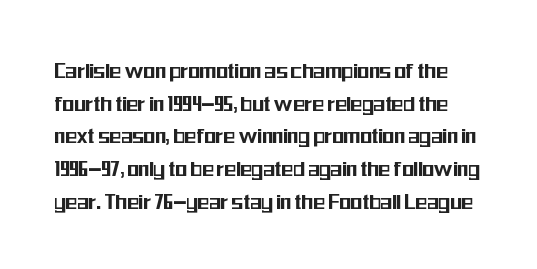
Q: Is the text italic (slanted)? A: No, it is upright.
Q: Is the text underlined? A: No.
Q: Is the spacing between letters normal or unusually wide? A: Normal.
Q: Is the spacing between lines tight, normal or loose? A: Normal.
